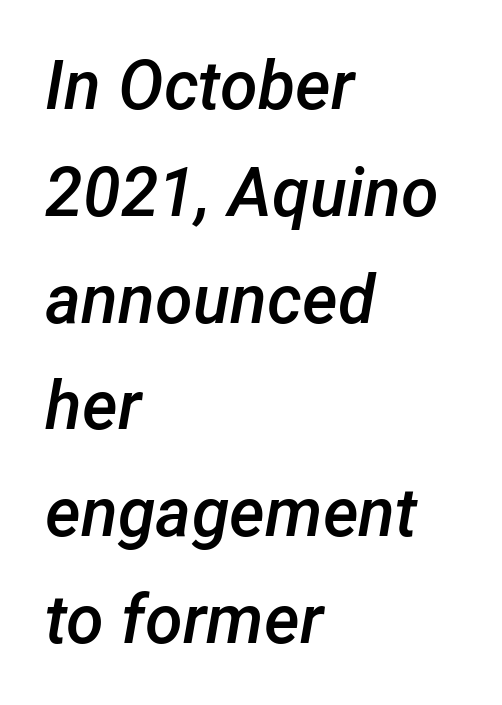
{"italic": "yes", "lean": "right", "slant_degrees": 12, "bold": "semi", "weight": "semibold", "width": "normal", "stroke_contrast": "low", "x_height": "medium", "monospaced": "no", "underline": "no", "align": "left", "line_spacing": "normal", "line_spacing_ratio": 1.57, "letter_spacing": "normal", "letter_spacing_em": 0.0, "glyph_px": 68}
